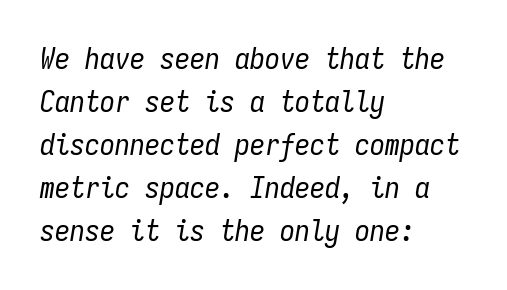
{"italic": "yes", "lean": "right", "slant_degrees": 9, "bold": "no", "weight": "regular", "width": "condensed", "stroke_contrast": "low", "x_height": "medium", "monospaced": "yes", "underline": "no", "align": "left", "line_spacing": "normal", "line_spacing_ratio": 1.43, "letter_spacing": "normal", "letter_spacing_em": 0.0, "glyph_px": 30}
